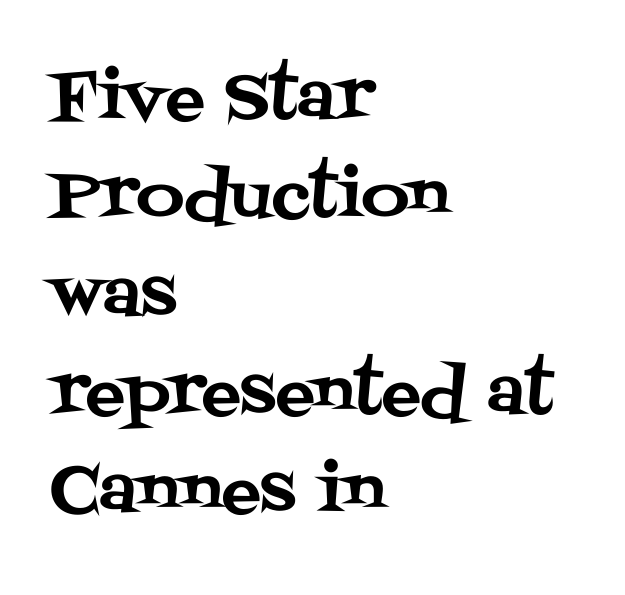
Does extra space separate the letters? No, they use regular spacing. The rendering shows small feet on the letterforms — a serif design. Line beginnings align vertically; line endings do not. The letters stand upright; this is a roman face. The space beneath each line is pristine and unruled. This sample has the flowing, uneven cadence of proportional lettering.
